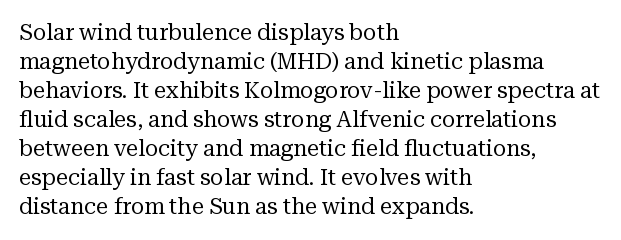
{"italic": "no", "bold": "no", "underline": "no", "align": "left", "line_spacing": "normal", "line_spacing_ratio": 1.32, "letter_spacing": "normal", "letter_spacing_em": 0.0, "glyph_px": 22}
